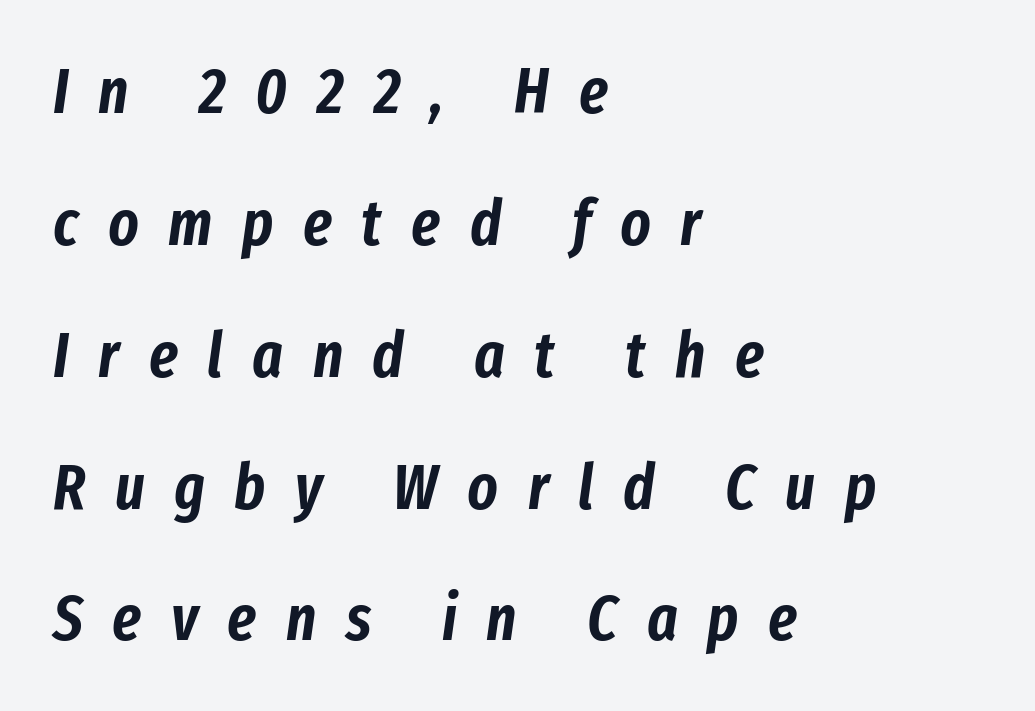
Q: Is the text italic (slanted)? A: Yes, it leans right by about 8 degrees.
Q: Is the text underlined? A: No.
Q: How is the paragraph aligned? A: Left-aligned.
Q: Is the spacing between letters normal or unusually wide? A: Unusually wide.
Q: Is the spacing between lines tight, normal or loose? A: Loose.
Q: Width (condensed, normal, or wide)? A: Condensed.
Q: Stroke contrast? A: Low.
Q: x-height? A: Medium.
Q: Monospaced? A: No.
